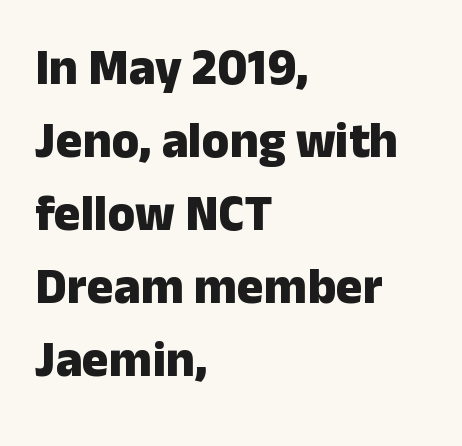
{"serif": "no", "italic": "no", "bold": "yes", "weight": "heavy", "width": "normal", "stroke_contrast": "low", "x_height": "medium", "monospaced": "no", "underline": "no", "align": "left", "line_spacing": "normal", "line_spacing_ratio": 1.46, "letter_spacing": "normal", "letter_spacing_em": 0.0, "glyph_px": 50}
